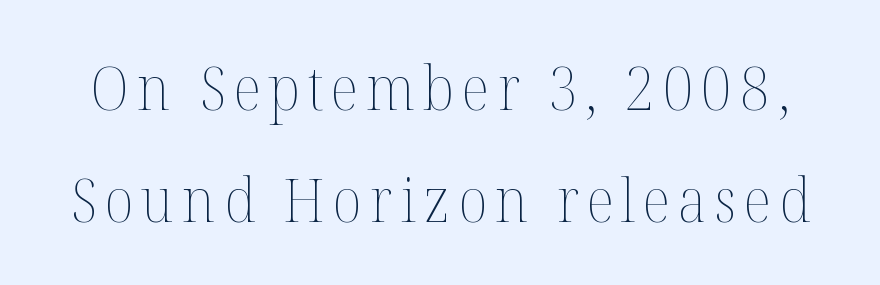
The letters stand straight up with perfectly vertical stems. Honestly, there is no underline to notice here at all. Each letter keeps its own natural width here, so spacing adapts to shape. Heft: none added — not bold.
